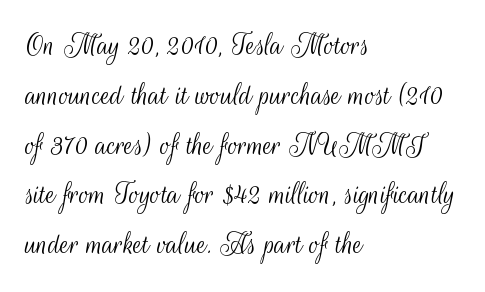
{"serif": "no", "bold": "no", "weight": "light", "width": "condensed", "stroke_contrast": "medium", "x_height": "small", "monospaced": "no", "underline": "no", "align": "left", "line_spacing": "normal", "line_spacing_ratio": 1.51, "letter_spacing": "normal", "letter_spacing_em": 0.0, "glyph_px": 33}
